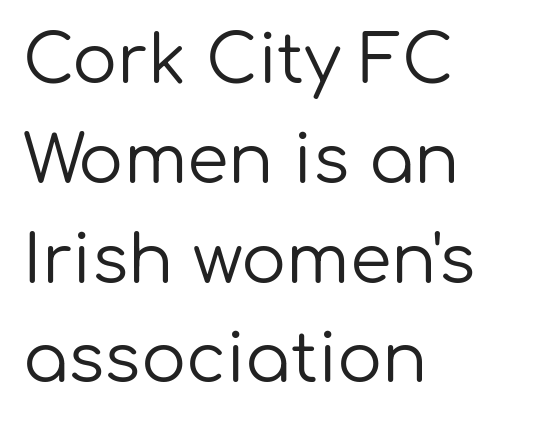
{"serif": "no", "italic": "no", "bold": "no", "weight": "regular", "width": "normal", "stroke_contrast": "low", "x_height": "medium", "monospaced": "no", "underline": "no", "align": "left", "line_spacing": "normal", "line_spacing_ratio": 1.49, "letter_spacing": "normal", "letter_spacing_em": 0.0, "glyph_px": 67}
